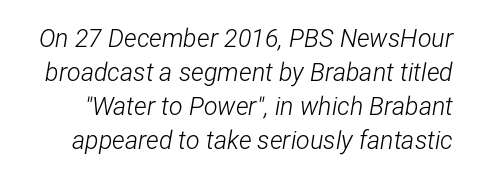
The image shows 25 px text type, italic (leaning right); set normal line spacing (1.36x), normal letter spacing, not underlined.
